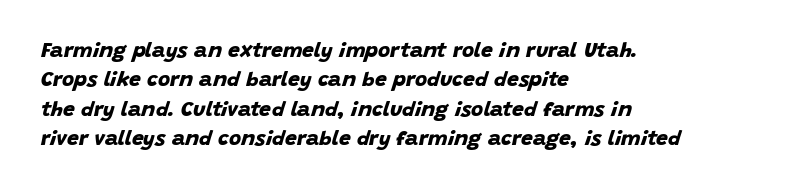
{"bold": "yes", "underline": "no", "align": "left", "line_spacing": "normal", "line_spacing_ratio": 1.4, "letter_spacing": "normal", "letter_spacing_em": 0.0, "glyph_px": 21}
